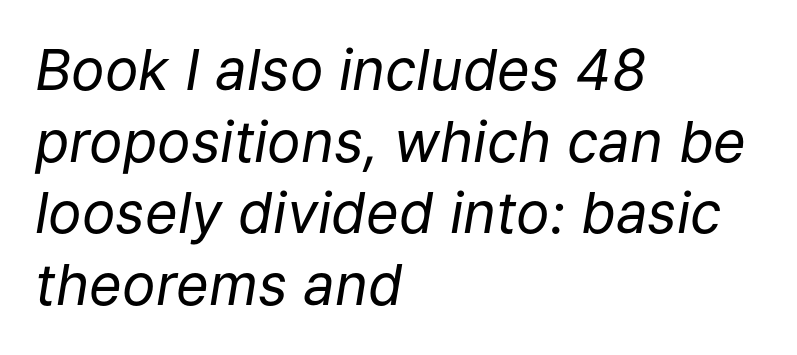
Q: Is the text bold? A: No.
Q: Is the text italic (slanted)? A: Yes, it leans right by about 9 degrees.
Q: Is the text underlined? A: No.
Q: How is the paragraph aligned? A: Left-aligned.
Q: Is the spacing between letters normal or unusually wide? A: Normal.
Q: Is the spacing between lines tight, normal or loose? A: Normal.
Q: Width (condensed, normal, or wide)? A: Normal.
Q: Stroke contrast? A: Low.
Q: x-height? A: Medium.
Q: Monospaced? A: No.
